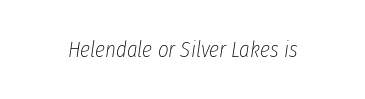
Q: Is the text bold? A: No.
Q: Is the text italic (slanted)? A: Yes, it leans right by about 8 degrees.
Q: Is the text underlined? A: No.
Q: Is the spacing between letters normal or unusually wide? A: Normal.
